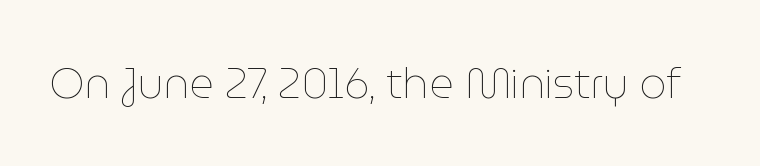
Stroke mass is kept to a normal reading level or below. The tracking reads as untouched default to a designer's eye. If you drew a line through each stem, it would be perfectly vertical. The letters advance in unequal steps, a hallmark of proportional type.
